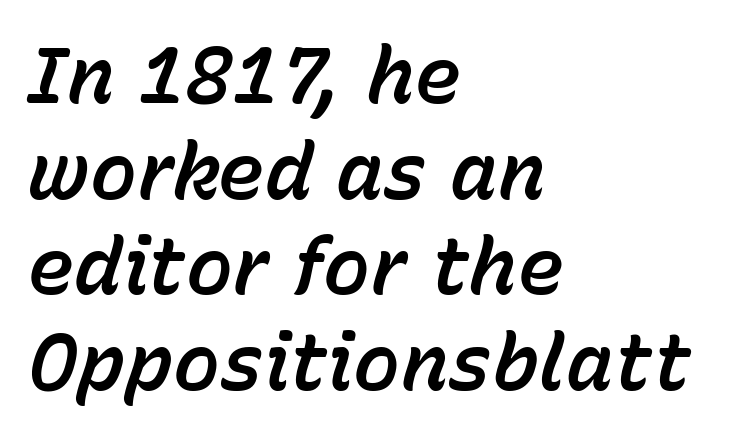
{"italic": "yes", "lean": "right", "slant_degrees": 15, "width": "normal", "stroke_contrast": "low", "x_height": "medium", "monospaced": "no", "underline": "no", "align": "left", "line_spacing_ratio": 1.21, "letter_spacing": "normal", "letter_spacing_em": 0.0, "glyph_px": 79}
